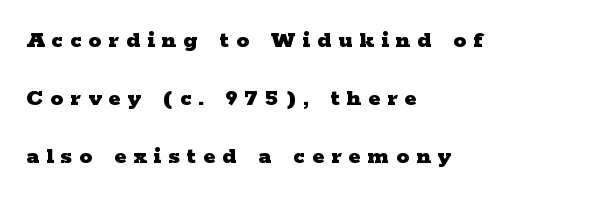
Q: Is the text bold? A: Yes.
Q: Is the text italic (slanted)? A: No, it is upright.
Q: Is the text underlined? A: No.
Q: How is the paragraph aligned? A: Left-aligned.
Q: Is the spacing between letters normal or unusually wide? A: Unusually wide.
Q: Is the spacing between lines tight, normal or loose? A: Loose.
